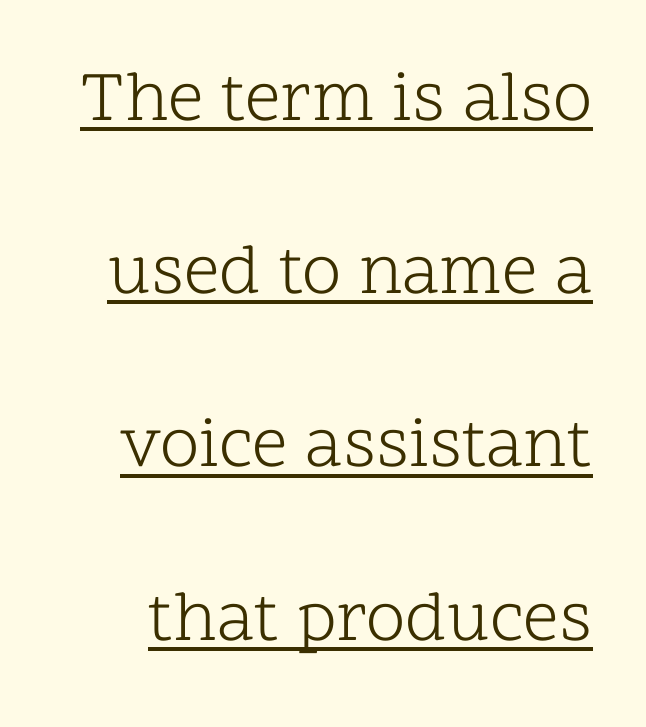
This is serif lettering, the kind often seen in printed books. Do the letters lean? They stand straight. Vertical stems look standard width or narrower in stroke. Reading down the column, the eye jumps a long way to each next line.
